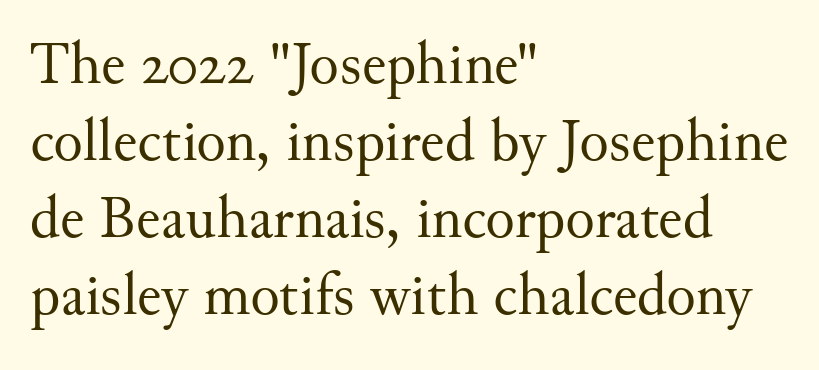
There is no visible air inserted between adjacent glyphs. Type without underlining. Layout note: lines flush left. Classification — serif. Weight: not bold — regular or lighter.
